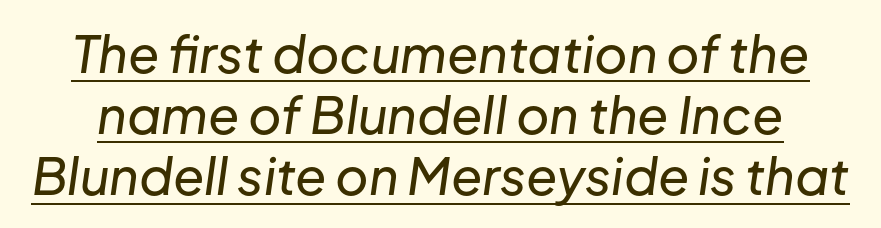
Tall strokes in this sample are angled rather than plumb. Spacing verdict: proportional, widths tailored to each character. What stands out about the letter spacing? Nothing — it is the standard amount. Underlining? Definitely there.
